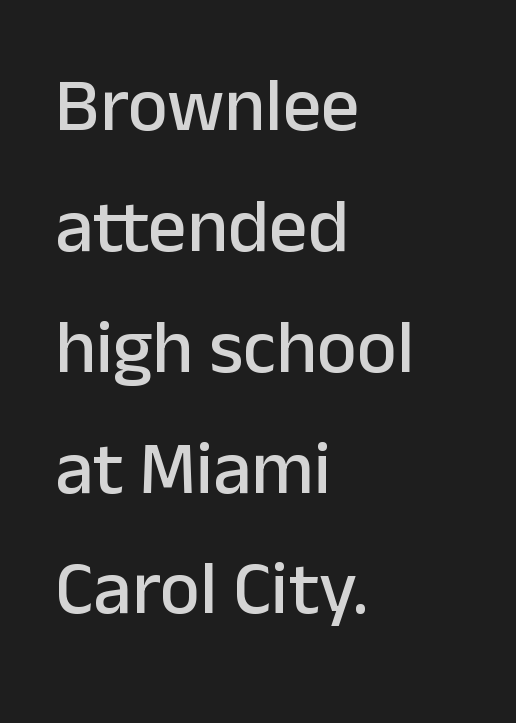
Has an underline been added? It has not. Is this a fixed-width face? No — the glyphs have proportional, varying widths. This sample uses a sans-serif face. If you measured baseline to baseline, you'd find a middling distance. Students, note that the glyphs here touch the page at normal intervals.
